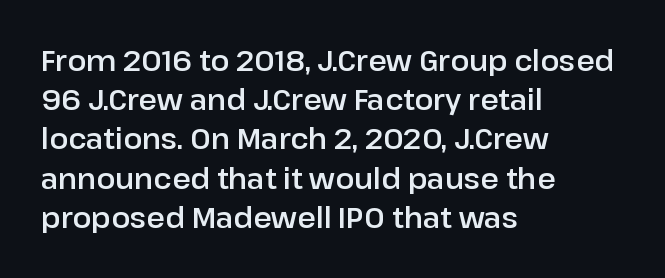
{"serif": "no", "italic": "no", "width": "normal", "stroke_contrast": "low", "x_height": "medium", "monospaced": "no", "underline": "no", "align": "left", "line_spacing": "normal", "line_spacing_ratio": 1.4, "letter_spacing": "normal", "letter_spacing_em": 0.0, "glyph_px": 28}
